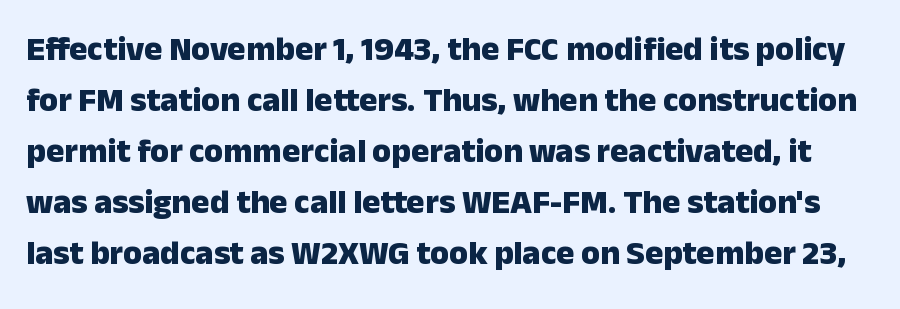
{"serif": "no", "italic": "no", "bold": "yes", "weight": "heavy", "width": "normal", "stroke_contrast": "low", "x_height": "medium", "monospaced": "no", "underline": "no", "line_spacing": "normal", "line_spacing_ratio": 1.5, "letter_spacing": "normal", "letter_spacing_em": 0.0, "glyph_px": 34}
